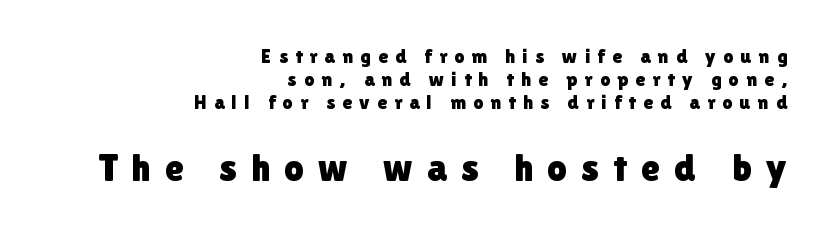
The image shows 39 px sans-serif type, upright; set right-aligned, line spacing 1.16x, unusually wide letter spacing (+0.36 em), not underlined; the second (bottom) block is 1.95x larger; a medium x-height.
